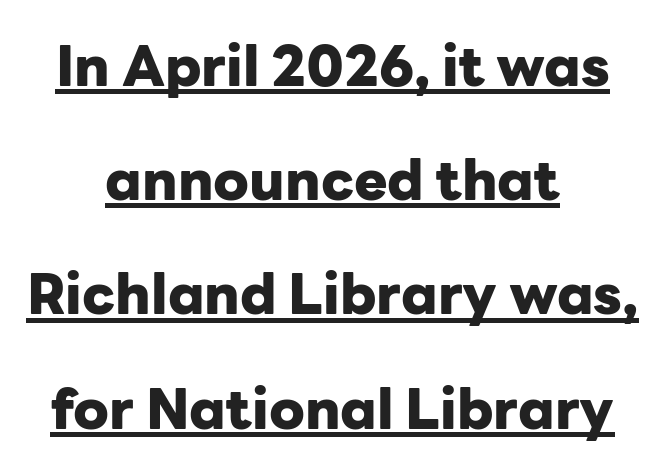
Compared with a flush-left layout, this one balances lines on the center instead. A sans-serif font was chosen for this passage. The letters advance in unequal steps, a hallmark of proportional type. As a designer I'd log this as weight 700, bold. How are the letters spaced? Ordinarily, with no added tracking.
